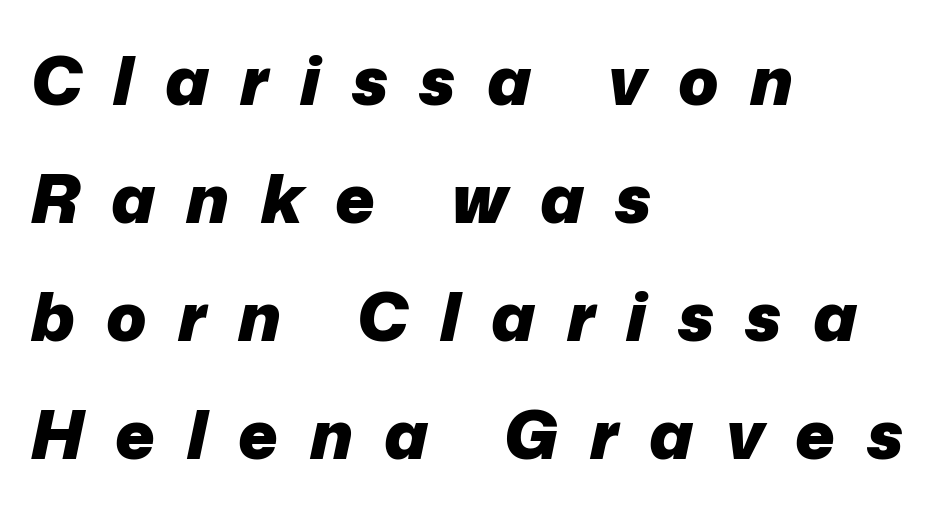
The image shows 67 px heavy type, italic (leaning right); set left-aligned, line spacing 1.76x, unusually wide letter spacing (+0.47 em), not underlined; low stroke contrast and a medium x-height.
